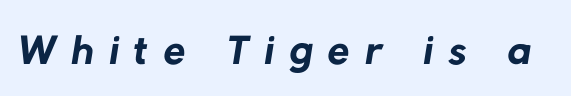
The image shows 63 px regular-weight sans-serif type; set unusually wide letter spacing (+0.25 em), not underlined; low stroke contrast and a medium x-height.
